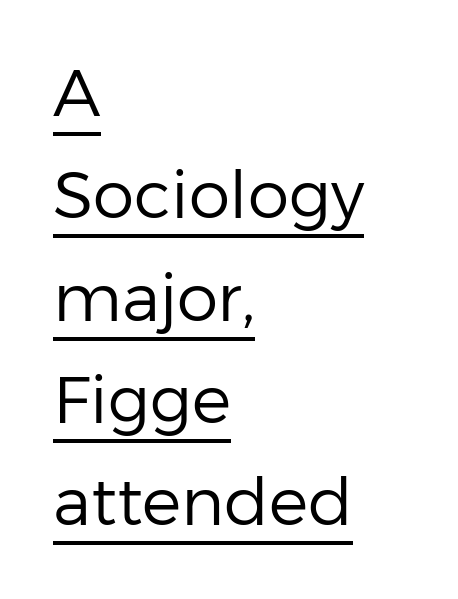
Spacing between characters is what you'd get straight out of the box. The face used here is proportionally spaced, like ordinary book or web type. This sample keeps an unexceptional amount of space between lines. In CSS terms this would be text-align: left. The letters stand straight up with perfectly vertical stems. This is not heavy type; no bold has been used.
